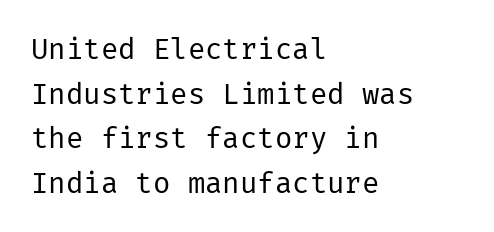
Q: Is the text bold? A: No.
Q: Is the text italic (slanted)? A: No, it is upright.
Q: Is the typeface a serif or a sans-serif typeface? A: Sans-serif.
Q: Is the text underlined? A: No.
Q: How is the paragraph aligned? A: Left-aligned.
Q: Is the spacing between letters normal or unusually wide? A: Normal.
Q: Is the spacing between lines tight, normal or loose? A: Normal.
Q: Width (condensed, normal, or wide)? A: Normal.
Q: Stroke contrast? A: Low.
Q: x-height? A: Medium.
